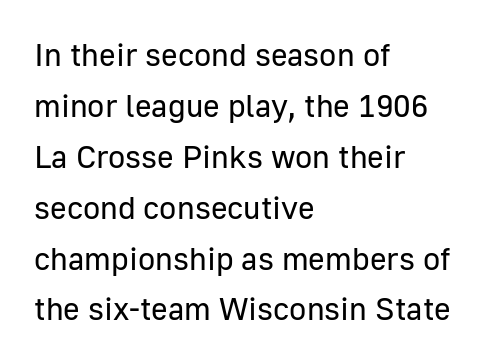
Q: Is the text bold? A: No.
Q: Is the text italic (slanted)? A: No, it is upright.
Q: Is the typeface a serif or a sans-serif typeface? A: Sans-serif.
Q: Is the text underlined? A: No.
Q: How is the paragraph aligned? A: Left-aligned.
Q: Is the spacing between letters normal or unusually wide? A: Normal.
Q: Is the spacing between lines tight, normal or loose? A: Normal.
Q: Width (condensed, normal, or wide)? A: Normal.
Q: Stroke contrast? A: Low.
Q: x-height? A: Medium.
Q: Monospaced? A: No.
